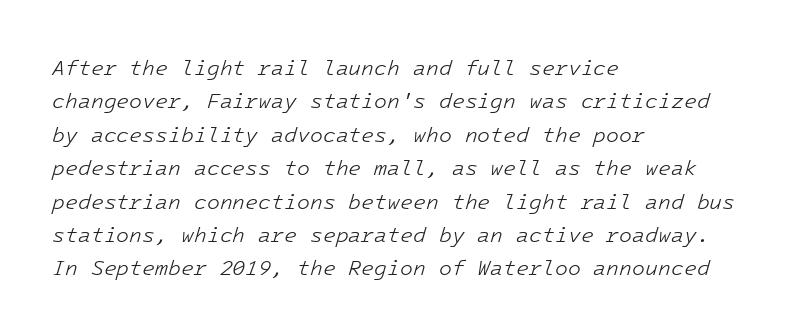
The image shows 21 px text type, italic (leaning right); set left-aligned, normal line spacing (1.59x), normal letter spacing, not underlined.
